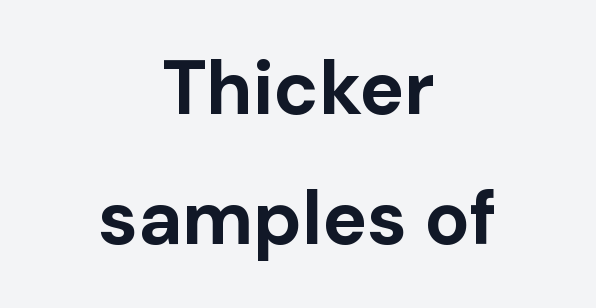
The image shows 75 px bold sans-serif type, upright; set centered, line spacing 1.74x, normal letter spacing, not underlined; low stroke contrast and a medium x-height.
